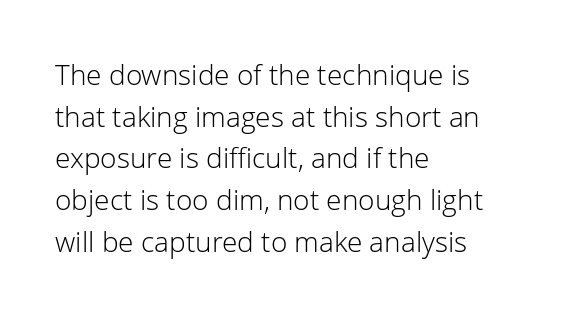
The image shows 28 px light sans-serif type, upright; set left-aligned, normal line spacing (1.49x), normal letter spacing, not underlined; low stroke contrast and a medium x-height.
